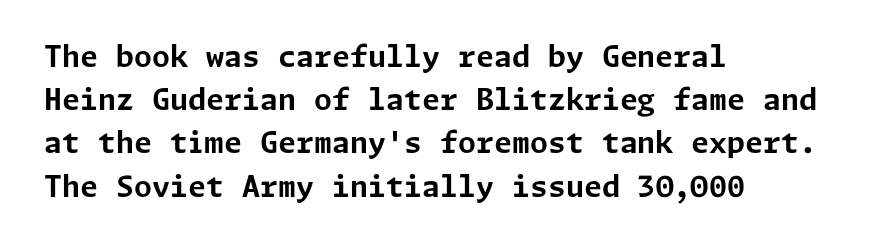
Q: Is the text bold? A: Yes.
Q: Is the text italic (slanted)? A: No, it is upright.
Q: Is the typeface a serif or a sans-serif typeface? A: Sans-serif.
Q: Is the text underlined? A: No.
Q: How is the paragraph aligned? A: Left-aligned.
Q: Is the spacing between letters normal or unusually wide? A: Normal.
Q: Is the spacing between lines tight, normal or loose? A: Normal.
Q: Width (condensed, normal, or wide)? A: Normal.
Q: Stroke contrast? A: Low.
Q: x-height? A: Medium.
